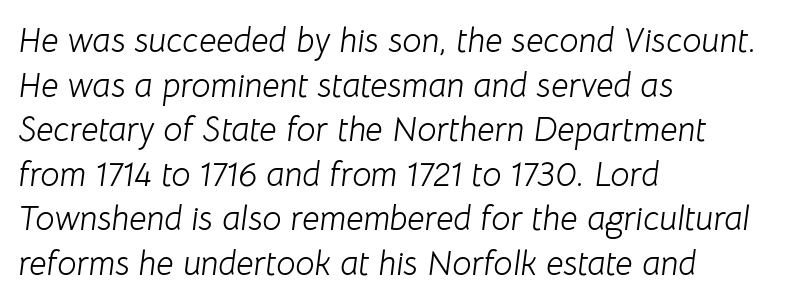
{"italic": "yes", "lean": "right", "slant_degrees": 8, "bold": "no", "weight": "light", "width": "normal", "stroke_contrast": "low", "x_height": "medium", "monospaced": "no", "underline": "no", "align": "left", "line_spacing": "normal", "line_spacing_ratio": 1.31, "letter_spacing": "normal", "letter_spacing_em": 0.0, "glyph_px": 34}
